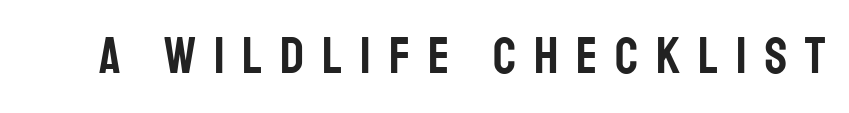
{"serif": "no", "italic": "no", "width": "condensed", "stroke_contrast": "low", "x_height": "large", "monospaced": "no", "underline": "no", "letter_spacing": "wide", "letter_spacing_em": 0.35, "glyph_px": 51}
